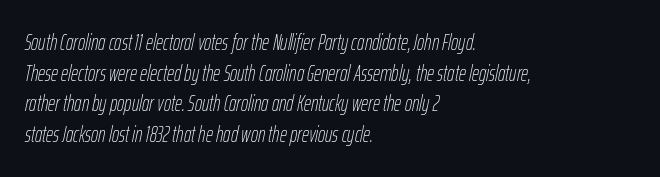
The weight tops out at a normal text grade. Looking at the ascenders, they clearly lean. These lines stack with their left ends in a neat column. Type without underlining. Compared with typical body copy, the letter spacing here is the same.
